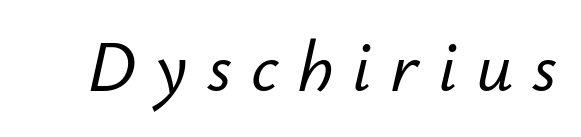
The image shows 73 px text type, italic (leaning right); set unusually wide letter spacing (+0.26 em), not underlined; low stroke contrast and a small x-height.
